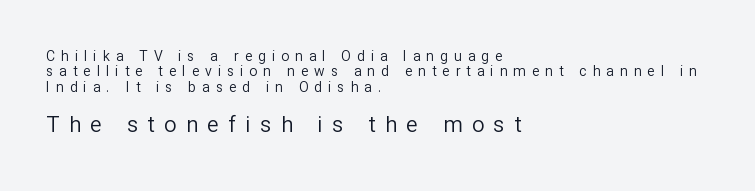
{"italic": "no", "bold": "no", "underline": "no", "align": "left", "line_spacing": "tight", "line_spacing_ratio": 1.09, "letter_spacing": "wide", "letter_spacing_em": 0.43, "larger_block": "second", "size_ratio": 1.57, "glyph_px": 22}
